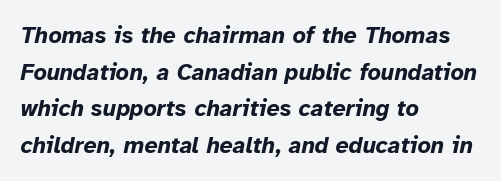
Q: Is the text bold? A: Yes.
Q: Is the text italic (slanted)? A: Yes, it leans right by about 12 degrees.
Q: Is the text underlined? A: No.
Q: How is the paragraph aligned? A: Left-aligned.
Q: Is the spacing between letters normal or unusually wide? A: Normal.
Q: Is the spacing between lines tight, normal or loose? A: Normal.
